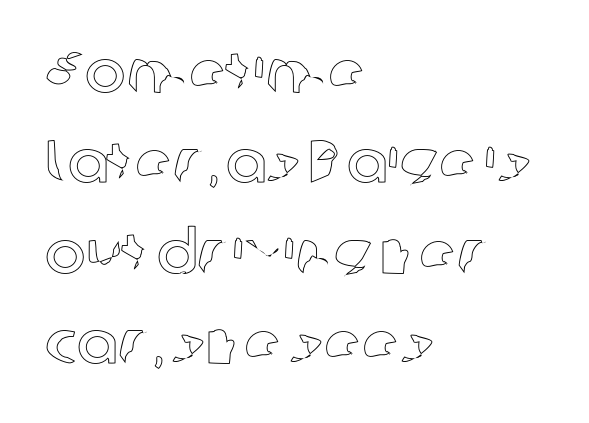
If you drew a ruler down the left edge, every line would touch it. Upright lettering throughout. This sample keeps an unexceptional amount of space between lines. Here the designer chose a conventional face with non-uniform glyph widths.
